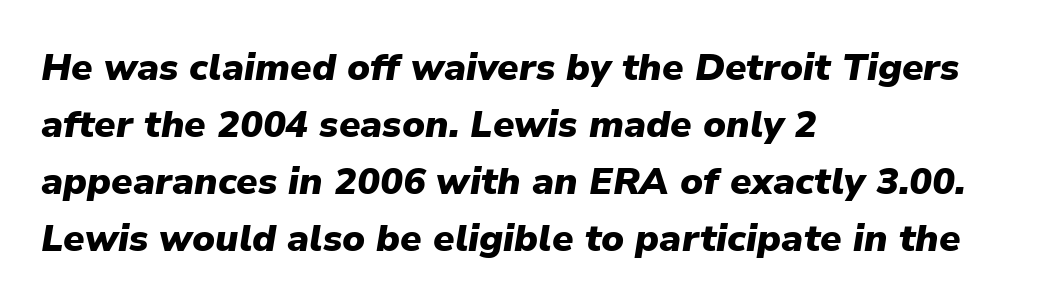
Q: Is the text bold? A: Yes.
Q: Is the text italic (slanted)? A: Yes, it leans right by about 9 degrees.
Q: Is the text underlined? A: No.
Q: How is the paragraph aligned? A: Left-aligned.
Q: Is the spacing between letters normal or unusually wide? A: Normal.
Q: Is the spacing between lines tight, normal or loose? A: Normal.
Q: Width (condensed, normal, or wide)? A: Normal.
Q: Stroke contrast? A: Low.
Q: x-height? A: Medium.
Q: Monospaced? A: No.
